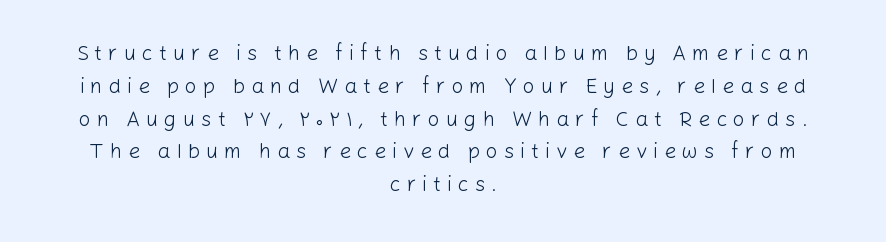
Compared with typical body copy, the letter spacing here is much looser. Beneath every word, the page is bare. One glance says typical: line gaps are just what's usual. No letter is thick-stroked: the sample isn't bold. A student would call this center alignment; a typographer would say set centered. This sample uses an upright cut, with every glyph sitting square on the baseline.
